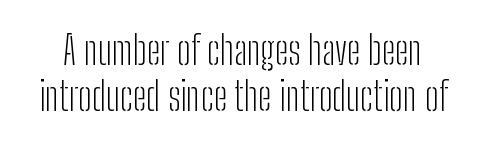
The image shows 40 px light, condensed sans-serif type, upright; set line spacing 1.16x, normal letter spacing, not underlined; low stroke contrast and a medium x-height.
